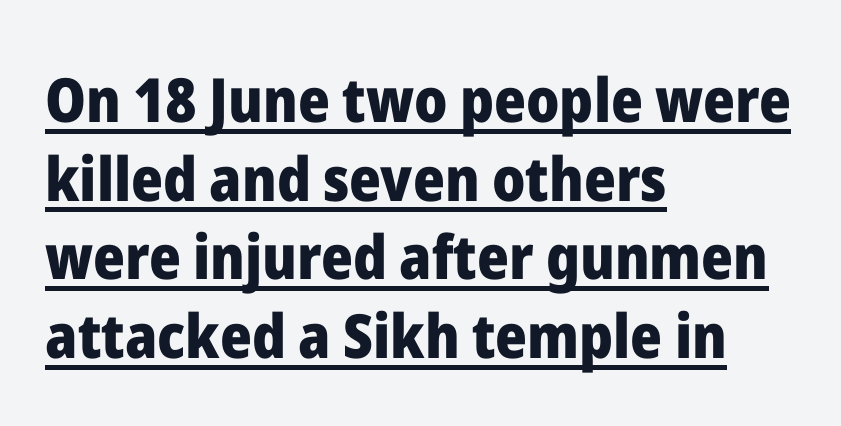
The image shows 61 px heavy sans-serif type, upright; set left-aligned, normal line spacing (1.29x), normal letter spacing, underlined; low stroke contrast and a medium x-height.
